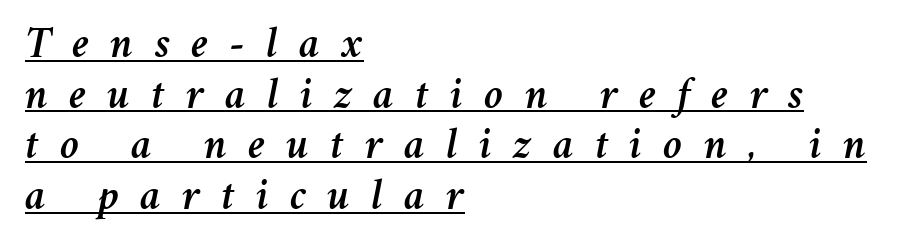
The horizontal fit of the characters is loose and conspicuously gappy. Closely set lines give the paragraph a compact silhouette. The letters are slanted; this is an italic face. The face used here is proportionally spaced, like ordinary book or web type.
